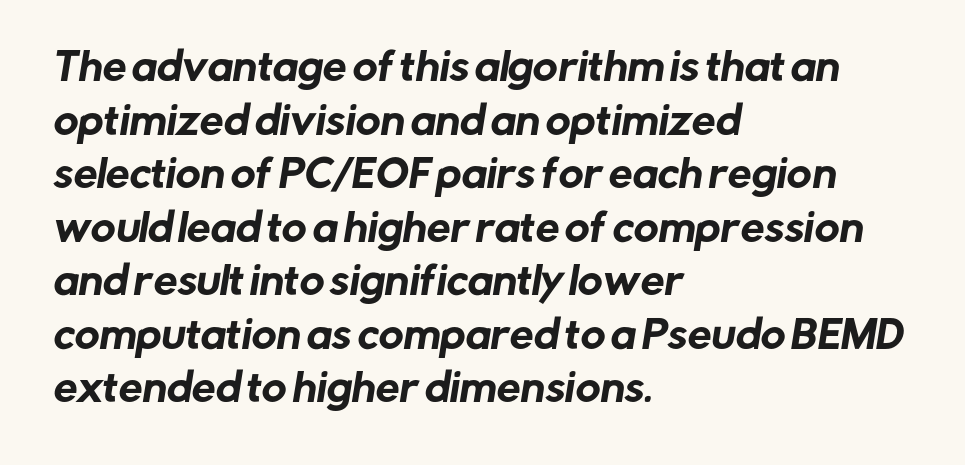
Q: Is the typeface a serif or a sans-serif typeface? A: Sans-serif.
Q: Is the text underlined? A: No.
Q: How is the paragraph aligned? A: Left-aligned.
Q: Is the spacing between letters normal or unusually wide? A: Normal.
Q: Is the spacing between lines tight, normal or loose? A: Normal.
Q: Width (condensed, normal, or wide)? A: Normal.
Q: Stroke contrast? A: Low.
Q: x-height? A: Medium.
Q: Monospaced? A: No.
